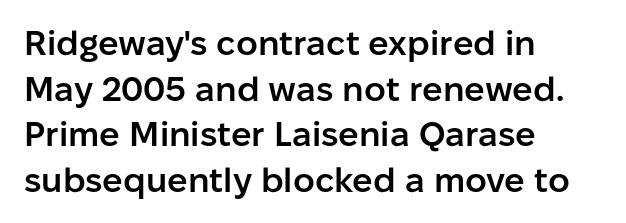
The image shows 34 px semibold sans-serif type, upright; set left-aligned, normal line spacing (1.34x), normal letter spacing, not underlined; low stroke contrast and a medium x-height.
